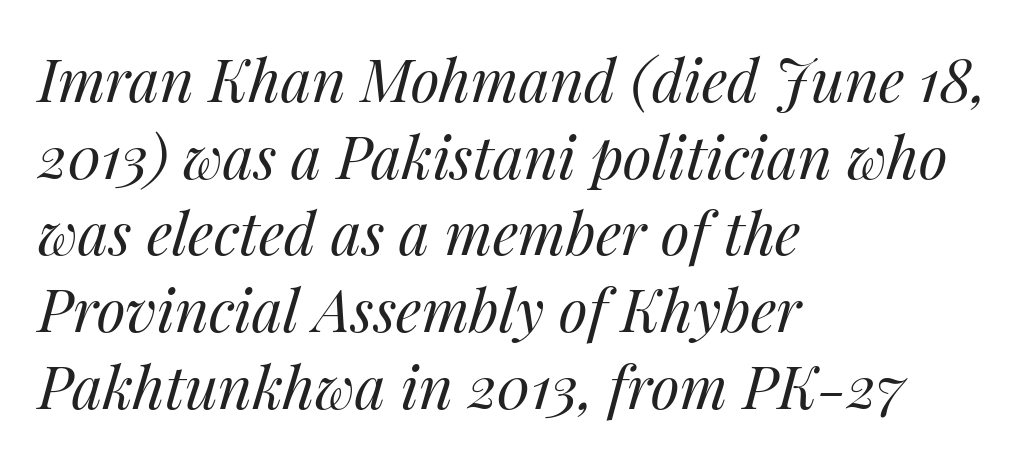
The image shows 59 px regular-weight type, italic (leaning right); set left-aligned, normal line spacing (1.3x), normal letter spacing, not underlined; medium stroke contrast and a medium x-height.
